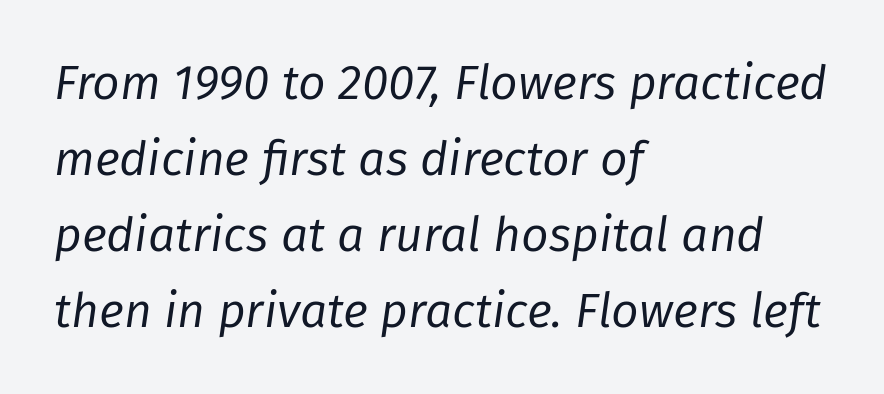
Here the glyphs are tracked normally, forming tight word shapes. Unbolded letterforms with no extra heft. Rows of type keep a routine distance in the vertical direction. This is oblique type, the kind used for emphasis or titles.
